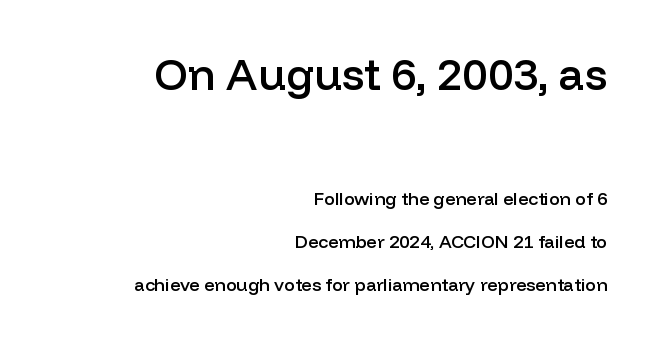
The image shows 44 px semibold sans-serif type, upright; set right-aligned, loose line spacing (2.4x), normal letter spacing, not underlined; the first (top) block is 2.44x larger; low stroke contrast and a medium x-height.
